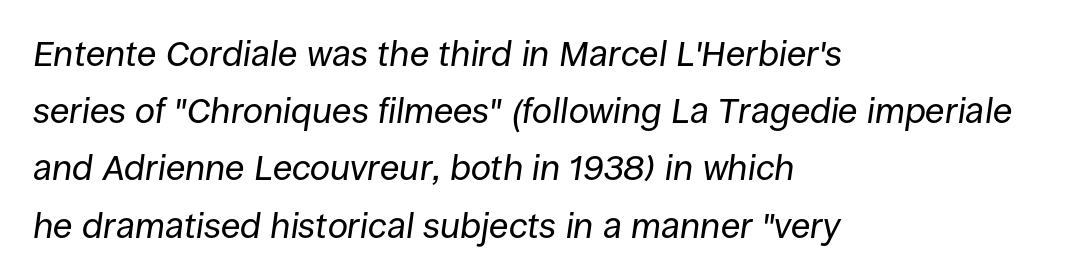
The strip under each line holds only bare page. Line starts are locked; line ends wander. A normal amount of white space separates one row of letters from the next. Think of a printed novel: that variable character pitch is what you see here. These lines keep a tight, regular rhythm from letter to letter.
